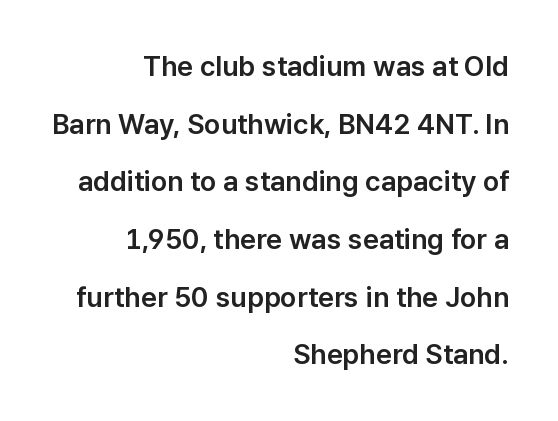
The horizontal fit of the characters is conventional and even. Vertically, the passage feels expansive, rows floating well apart. In terms of letterform style, serifs are entirely absent. All the whitespace from short lines collects on the left.
